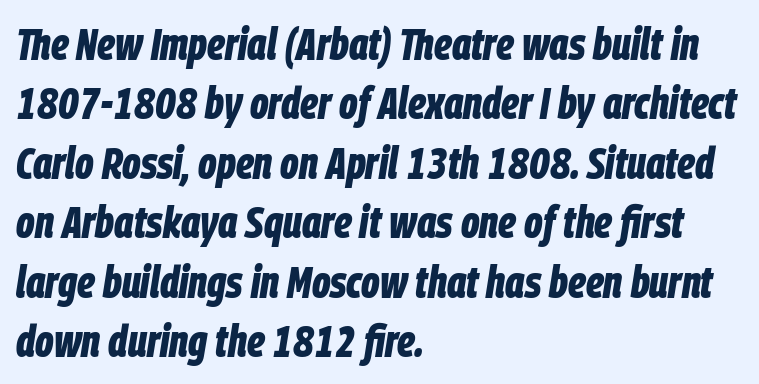
Successive baselines arrive at the customary interval. Tracking here is standard; glyphs follow each other at the usual distance. A dark, heavy texture on the line: the type is bold. Where is the straight margin? On the left. The space beneath each line is pristine and unruled. The typography opts for an oblique posture over an upright one.
